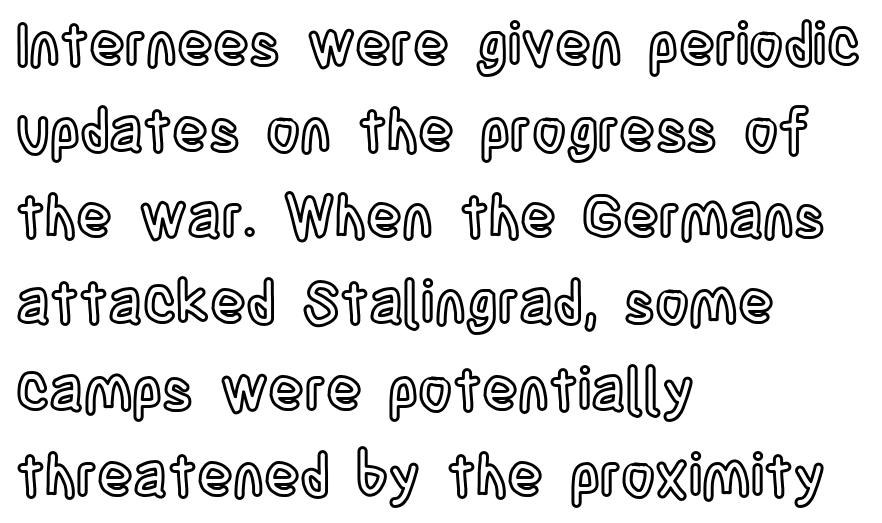
Evenly set lines give the paragraph a standard silhouette. The face used here is proportionally spaced, like ordinary book or web type. Designer's note — italics off, roman on. A clean baseline with only descenders dipping below it.
